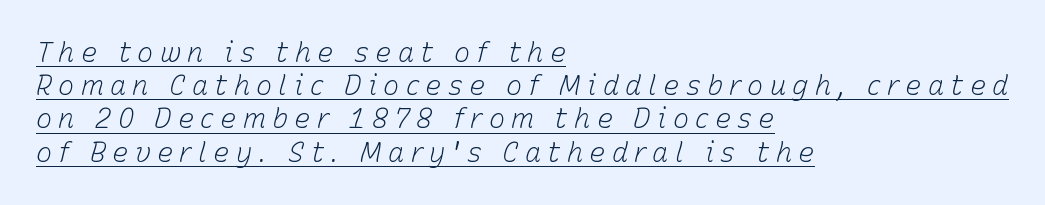
The image shows 27 px text type, italic (leaning right); set left-aligned, line spacing 1.23x, unusually wide letter spacing (+0.23 em), underlined.
